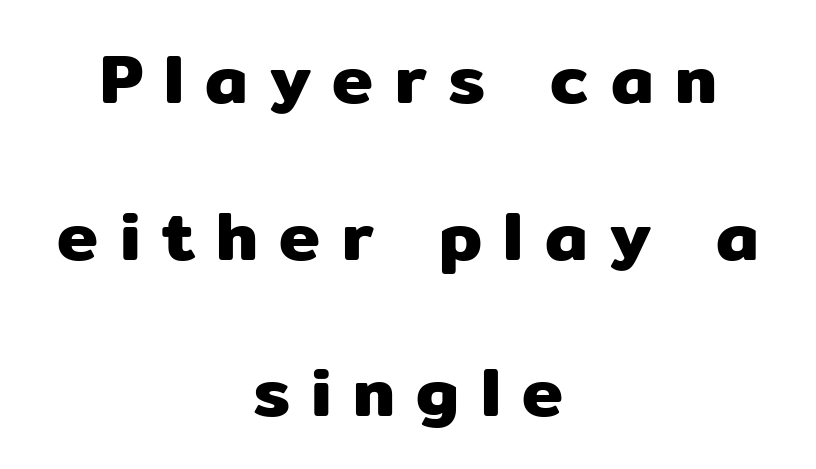
The text was rendered using a sans face with plain stroke endings. Character widths vary here, with narrow letters taking less room than wide ones. Designer's note — italics off, roman on. Letters rest on an invisible, unmarked baseline. Reading down the column, the eye jumps a long way to each next line. Is the letter spacing exaggerated? Yes — the characters are pushed far apart.
